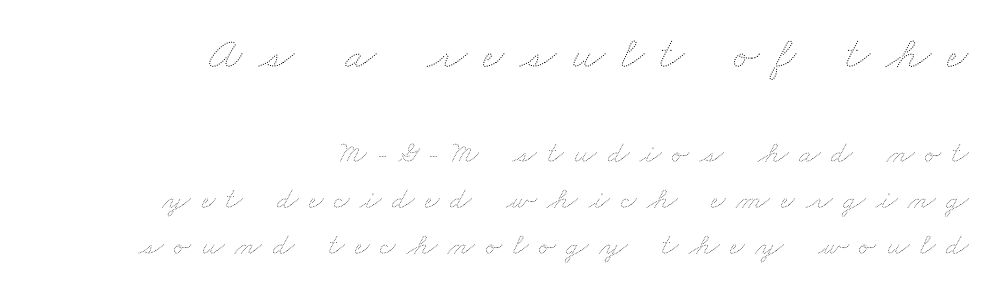
{"bold": "no", "weight": "thin", "width": "wide", "stroke_contrast": "medium", "x_height": "small", "monospaced": "no", "underline": "no", "align": "right", "line_spacing": "normal", "line_spacing_ratio": 1.47, "letter_spacing": "wide", "letter_spacing_em": 0.35, "larger_block": "first", "size_ratio": 1.48, "glyph_px": 46}
